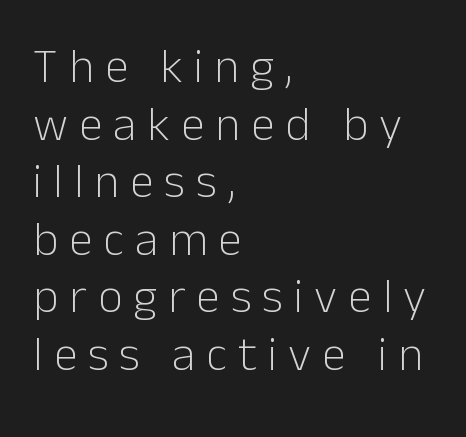
{"serif": "no", "italic": "no", "bold": "no", "weight": "light", "width": "normal", "stroke_contrast": "low", "x_height": "medium", "monospaced": "no", "underline": "no", "align": "left", "line_spacing_ratio": 1.2, "letter_spacing": "wide", "letter_spacing_em": 0.23, "glyph_px": 48}
